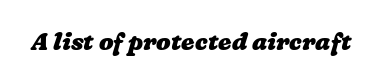
Q: Is the text bold? A: Yes.
Q: Is the text underlined? A: No.
Q: Is the spacing between letters normal or unusually wide? A: Normal.
